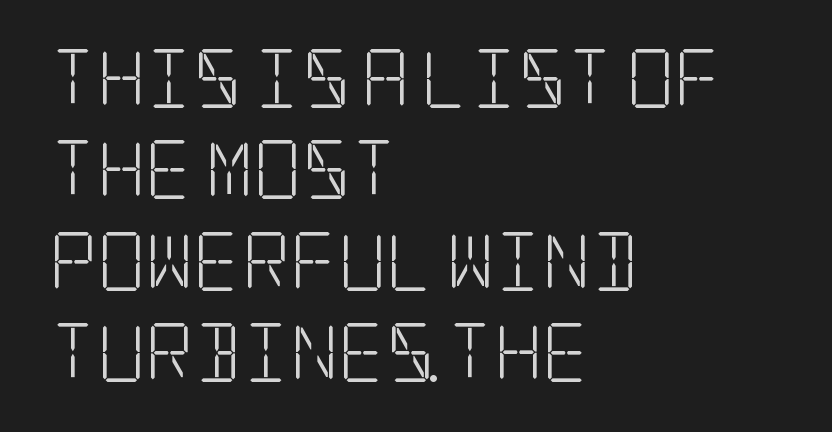
{"serif": "yes", "italic": "no", "bold": "no", "weight": "light", "width": "condensed", "stroke_contrast": "low", "x_height": "large", "underline": "no", "align": "left", "line_spacing": "normal", "line_spacing_ratio": 1.55, "letter_spacing": "normal", "letter_spacing_em": 0.0, "glyph_px": 59}
